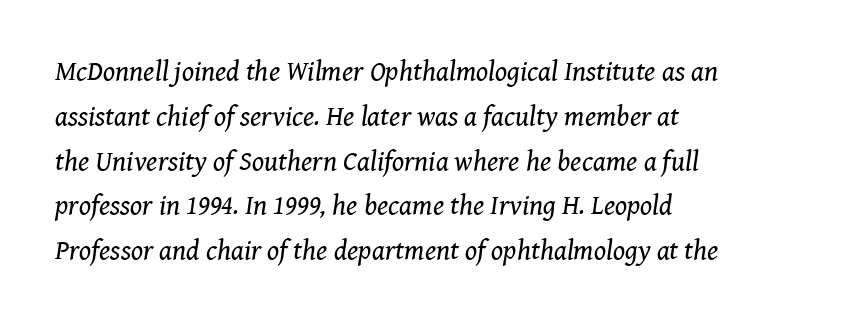
The image shows 28 px regular-weight serif type, italic (leaning right); set left-aligned, normal line spacing (1.6x), normal letter spacing, not underlined; medium stroke contrast and a medium x-height.
